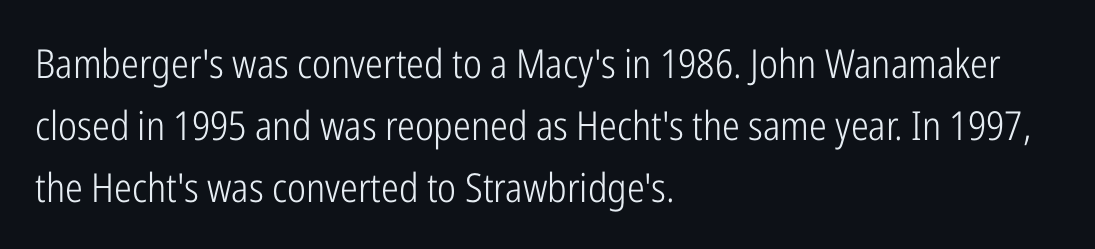
Q: Is the text bold? A: No.
Q: Is the text italic (slanted)? A: No, it is upright.
Q: Is the typeface a serif or a sans-serif typeface? A: Sans-serif.
Q: Is the text underlined? A: No.
Q: How is the paragraph aligned? A: Left-aligned.
Q: Is the spacing between letters normal or unusually wide? A: Normal.
Q: Is the spacing between lines tight, normal or loose? A: Normal.
Q: Width (condensed, normal, or wide)? A: Condensed.
Q: Stroke contrast? A: Low.
Q: x-height? A: Medium.
Q: Monospaced? A: No.
